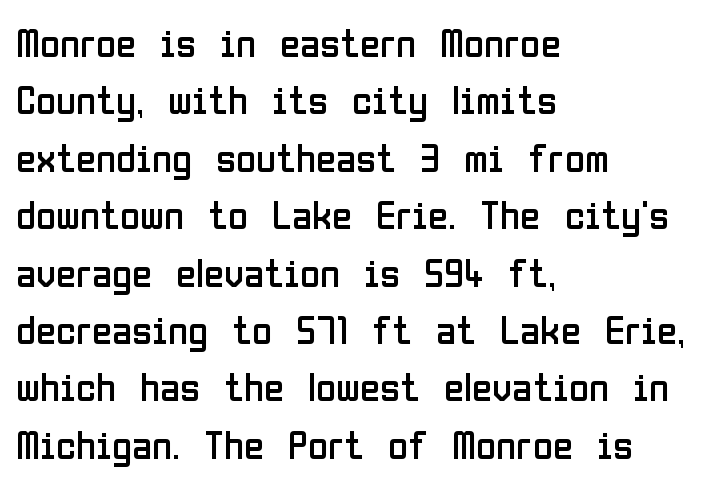
The image shows 41 px regular-weight, condensed sans-serif type, upright; set left-aligned, normal line spacing (1.4x), normal letter spacing, not underlined; low stroke contrast and a medium x-height.
